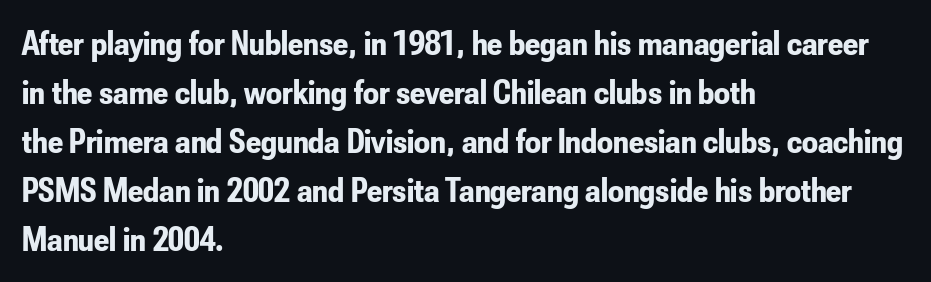
Type style note: lacks serifs. The letterforms sit shoulder to shoulder at normal distance. The glyphs have the mass of a bold cut. Typeset ragged right — the left edge is the straight one. A clean baseline with only descenders dipping below it. The passage shown is typed in a proportional face where columns would drift.
